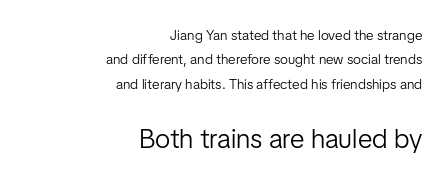
{"italic": "no", "bold": "no", "underline": "no", "align": "right", "line_spacing_ratio": 1.74, "letter_spacing": "normal", "letter_spacing_em": 0.0, "larger_block": "second", "size_ratio": 1.93, "glyph_px": 27}
